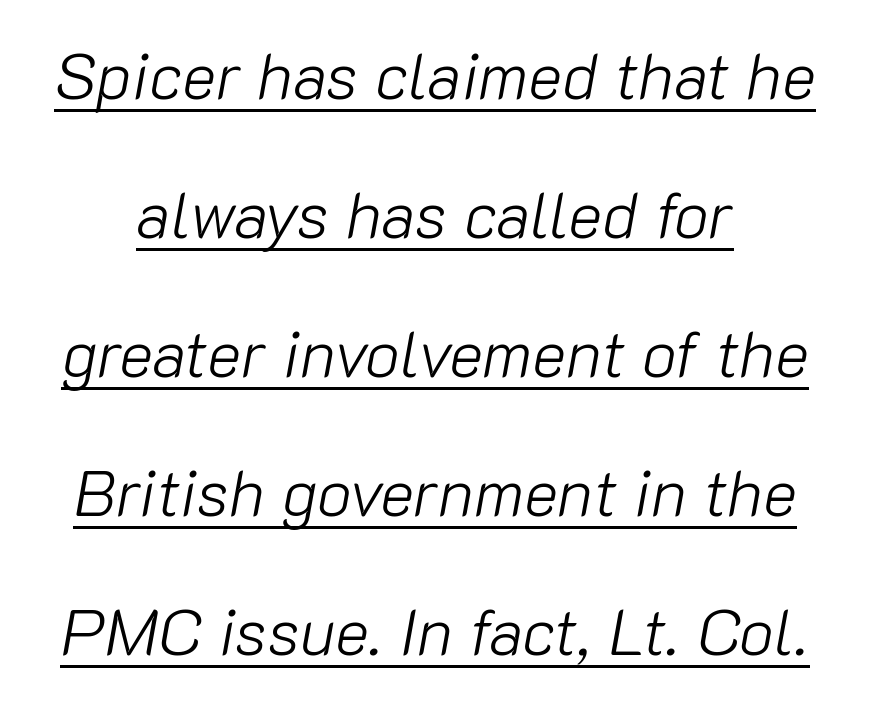
The image shows 65 px light type, italic (leaning right); set loose line spacing (2.14x), normal letter spacing, underlined; low stroke contrast and a medium x-height.
